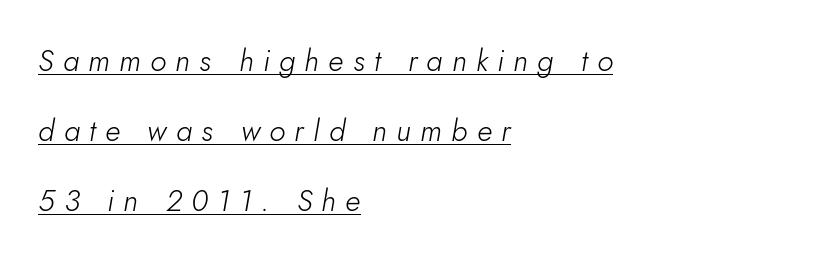
The setting favours the left margin, as ordinary paragraphs usually do. These lines stand farther apart than default settings would place them. A typesetter would mark this as italic. The passage shown is not bold in any degree.
